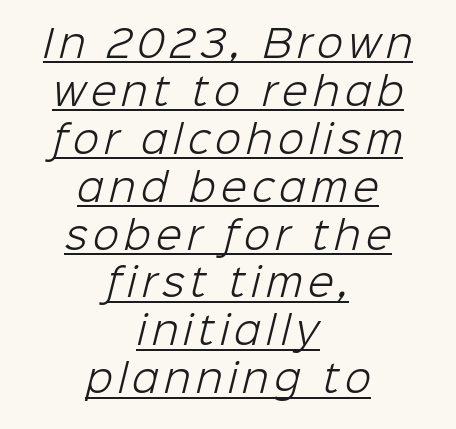
The image shows 38 px light sans-serif type; set centered, normal line spacing (1.26x), underlined; low stroke contrast and a medium x-height.
